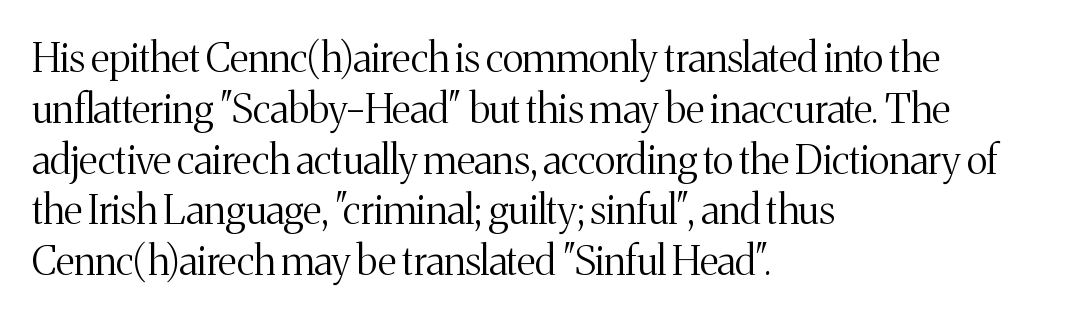
{"serif": "yes", "italic": "no", "bold": "no", "weight": "light", "width": "normal", "stroke_contrast": "medium", "x_height": "medium", "monospaced": "no", "underline": "no", "align": "left", "line_spacing": "normal", "line_spacing_ratio": 1.27, "letter_spacing": "normal", "letter_spacing_em": 0.0, "glyph_px": 40}
